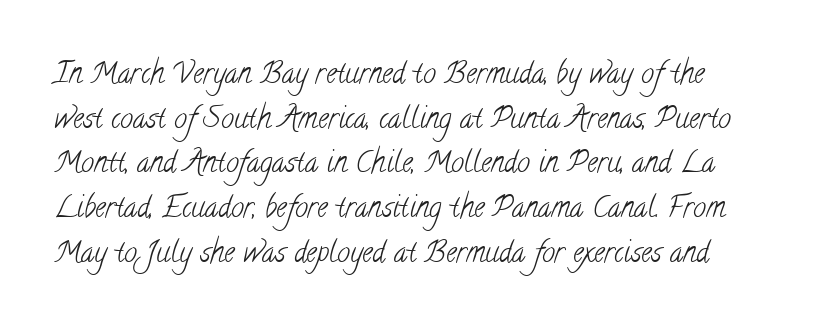
Every row of glyphs begins at an identical x-position on the left. Is this a fixed-width face? No — the glyphs have proportional, varying widths. There is no visible air inserted between adjacent glyphs. The strip under each line holds only bare page.
